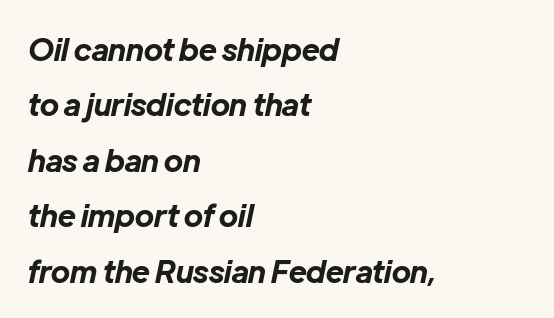
Q: Is the text bold? A: Yes.
Q: Is the text italic (slanted)? A: Yes, it leans right by about 12 degrees.
Q: Is the text underlined? A: No.
Q: How is the paragraph aligned? A: Left-aligned.
Q: Is the spacing between letters normal or unusually wide? A: Normal.
Q: Width (condensed, normal, or wide)? A: Normal.
Q: Stroke contrast? A: Low.
Q: x-height? A: Medium.
Q: Monospaced? A: No.
